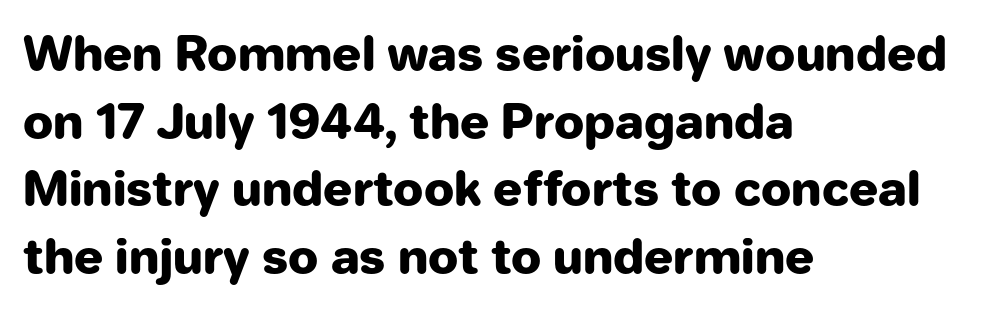
{"serif": "no", "italic": "no", "bold": "yes", "weight": "heavy", "width": "normal", "stroke_contrast": "low", "x_height": "medium", "monospaced": "no", "underline": "no", "align": "left", "line_spacing": "normal", "line_spacing_ratio": 1.41, "letter_spacing": "normal", "letter_spacing_em": 0.0, "glyph_px": 48}
